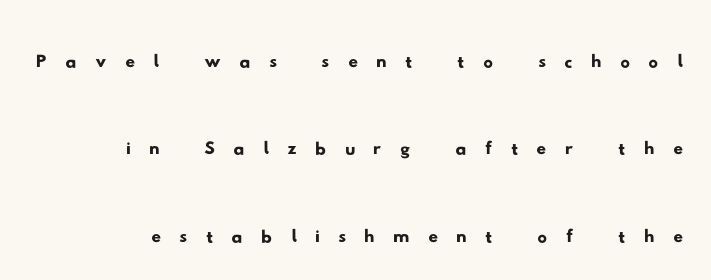
The image shows 48 px wide sans-serif type; set line spacing 1.82x, unusually wide letter spacing (+0.38 em), not underlined; low stroke contrast and a small x-height.
